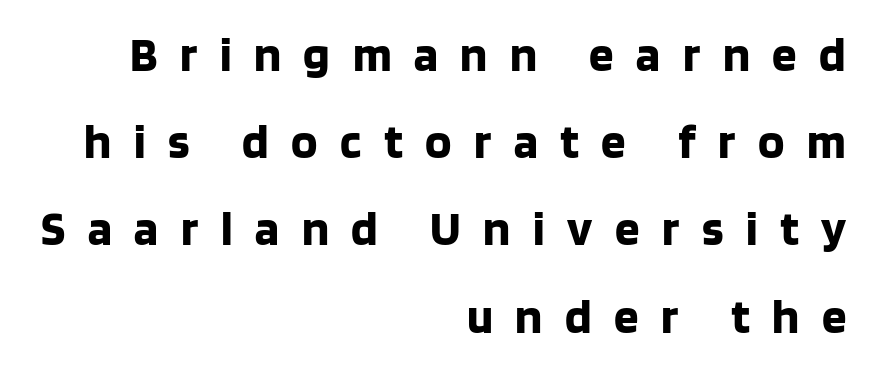
{"serif": "no", "italic": "no", "bold": "yes", "weight": "bold", "width": "normal", "stroke_contrast": "low", "x_height": "large", "monospaced": "no", "underline": "no", "align": "right", "line_spacing_ratio": 1.78, "letter_spacing": "wide", "letter_spacing_em": 0.46, "glyph_px": 49}
